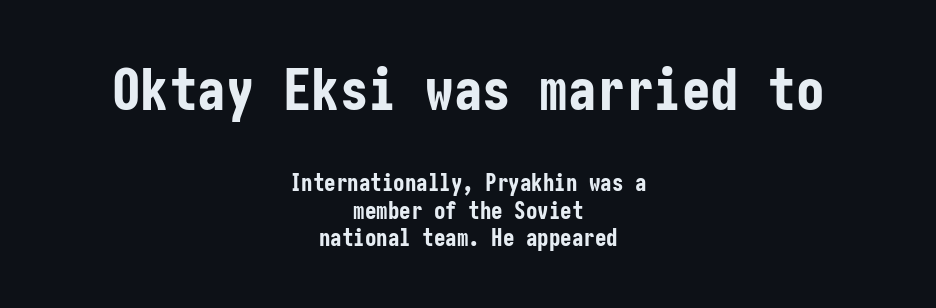
The image shows 57 px bold, condensed sans-serif type, upright; set centered, line spacing 1.2x, normal letter spacing, not underlined; the first (top) block is 2.48x larger; low stroke contrast and a medium x-height.
